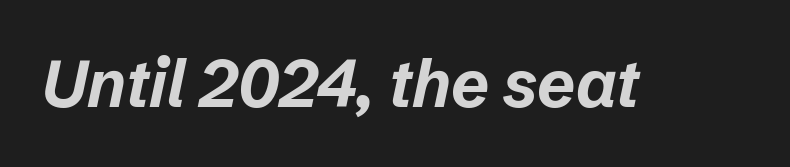
Students, note that the glyphs here touch the page at normal intervals. The text carries the slant typical of an italic or oblique font. Character widths vary here, with narrow letters taking less room than wide ones. The foot of each line stays bare and open. Strokes here are thick enough to call this a true bold.
